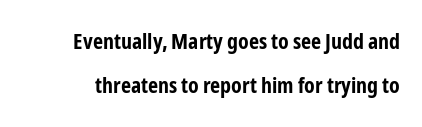
The image shows 22 px bold type, upright; set loose line spacing (2.02x), normal letter spacing, not underlined.
